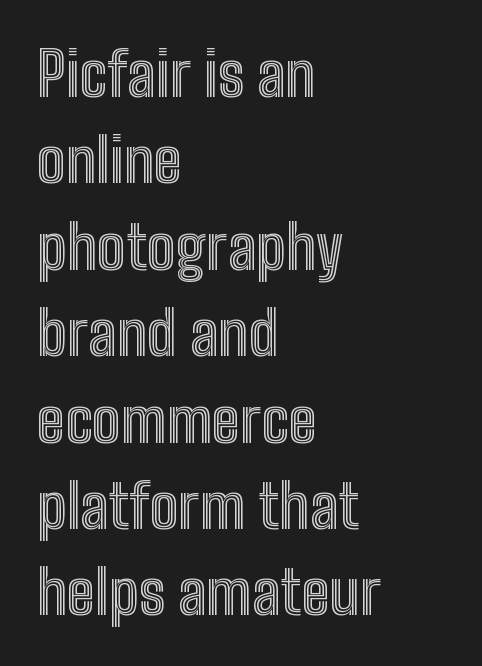
Vertical spacing — default. Every character sits straight up, as roman type does. Glance below the letters and you will spot only blank space. One-word summary of the alignment: left. You could call the tracking neutral — neither tight nor loose. Proportional: the letters do not fall into vertical columns.
